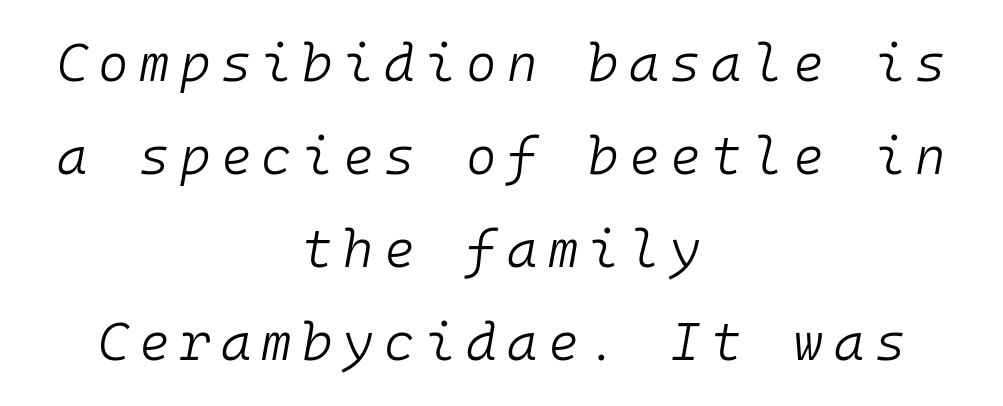
{"italic": "yes", "lean": "right", "slant_degrees": 10, "bold": "no", "weight": "light", "width": "normal", "stroke_contrast": "low", "x_height": "medium", "monospaced": "yes", "underline": "no", "align": "center", "line_spacing_ratio": 1.79, "letter_spacing": "wide", "letter_spacing_em": 0.2, "glyph_px": 52}
